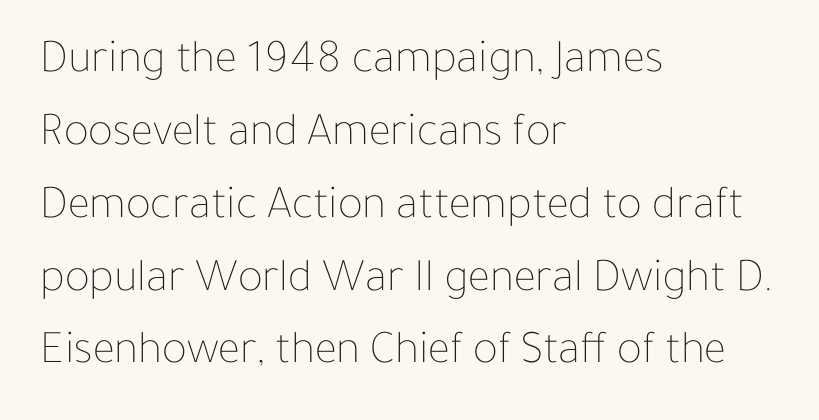
The image shows 47 px thin type, upright; set left-aligned, normal line spacing (1.55x), normal letter spacing, not underlined; low stroke contrast and a medium x-height.
